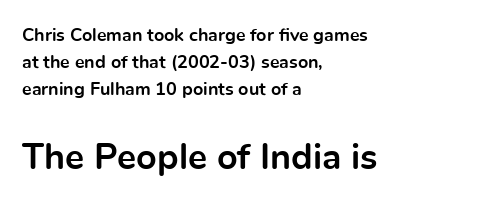
These two chunks differ in scale, with the bottom chunk taking the larger measure. The typography opts for an upright posture over an oblique one. Each glyph is drawn with heavy, bold strokes. The paragraph shown leans on its left margin.
